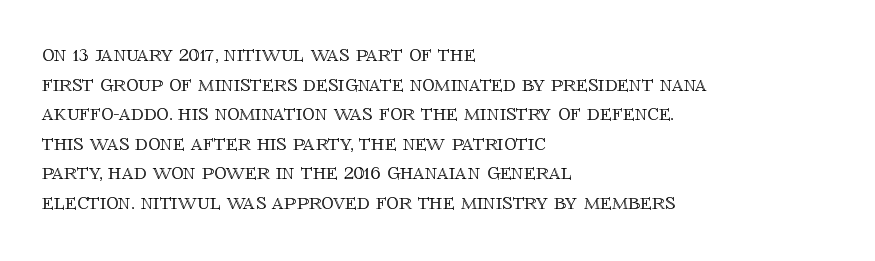
Q: Is the text italic (slanted)? A: No, it is upright.
Q: Is the text underlined? A: No.
Q: How is the paragraph aligned? A: Left-aligned.
Q: Is the spacing between letters normal or unusually wide? A: Normal.
